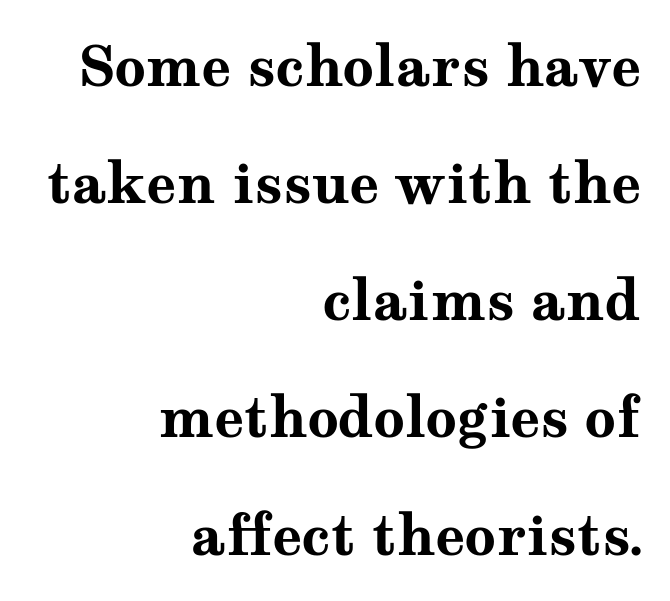
The image shows 55 px bold, wide serif type, upright; set right-aligned, loose line spacing (2.13x), normal letter spacing, not underlined; medium stroke contrast and a medium x-height.
